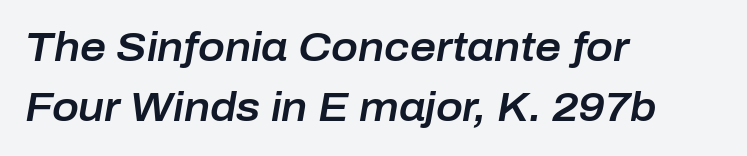
{"italic": "yes", "lean": "right", "slant_degrees": 10, "width": "normal", "stroke_contrast": "low", "x_height": "medium", "monospaced": "no", "underline": "no", "align": "left", "line_spacing": "normal", "line_spacing_ratio": 1.51, "letter_spacing": "normal", "letter_spacing_em": 0.0, "glyph_px": 40}
